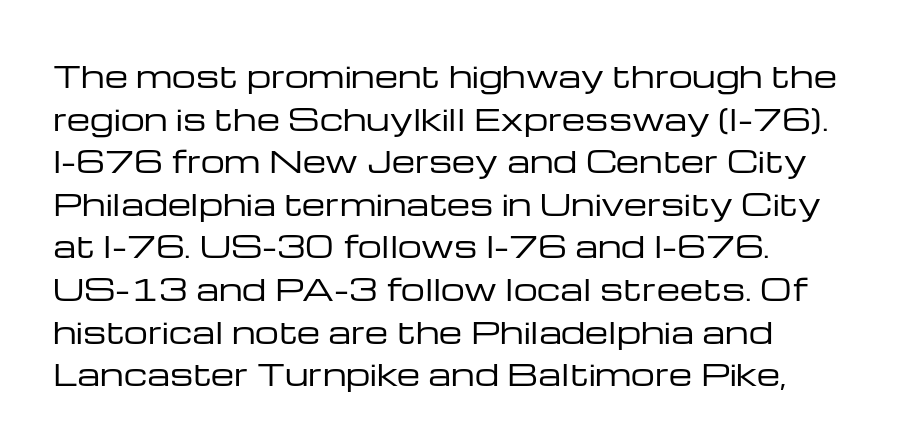
The image shows 30 px regular-weight, wide sans-serif type, upright; set normal line spacing (1.42x), normal letter spacing, not underlined; low stroke contrast and a medium x-height.
